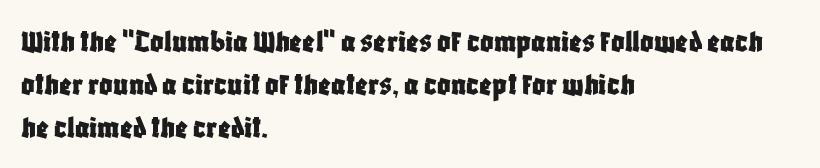
The image shows 33 px condensed sans-serif type, upright; set left-aligned, normal line spacing (1.31x), normal letter spacing, not underlined; low stroke contrast and a large x-height.
